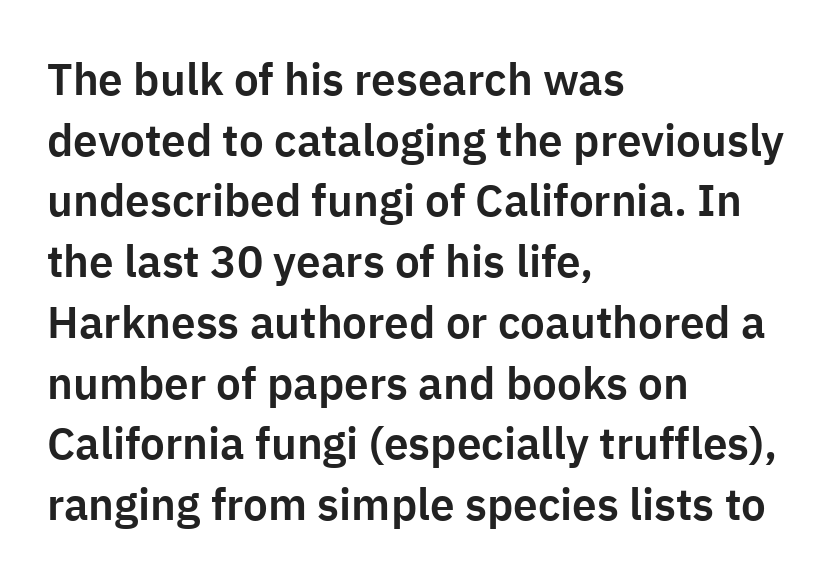
The image shows 44 px sans-serif type, upright; set left-aligned, normal line spacing (1.38x), normal letter spacing, not underlined; low stroke contrast and a medium x-height.
